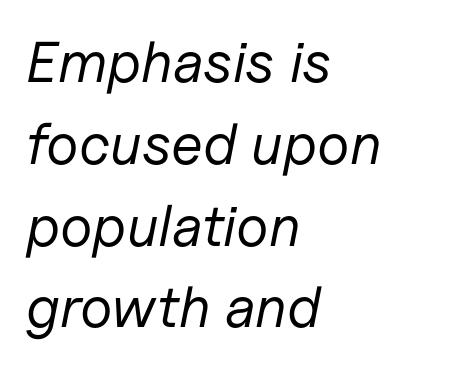
Is the letter spacing exaggerated? No — it looks like the ordinary default. Character widths vary here, with narrow letters taking less room than wide ones. Type without underlining. Letters have the restrained weight of plain body copy at most. What's the leading like? Ordinary, nothing unusual. The letters are slanted; this is an italic face.
